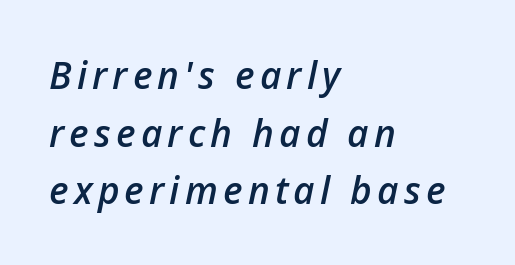
The area under the type is left untouched. Moderately thickened strokes mark this as semibold type. Honestly, the row spacing looks completely unremarkable. The letters advance in unequal steps, a hallmark of proportional type. Typeset ragged right — the left edge is the straight one. A typesetter would mark this as italic.
